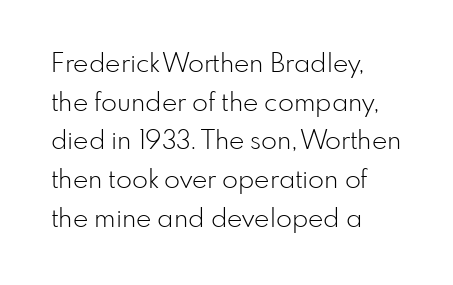
Posture: vertical. The weight tops out at a normal text grade. Words appear dense and cohesive because spacing is normal. If you drew a ruler down the left edge, every line would touch it. Line spacing here is normal. Underline: absent.
